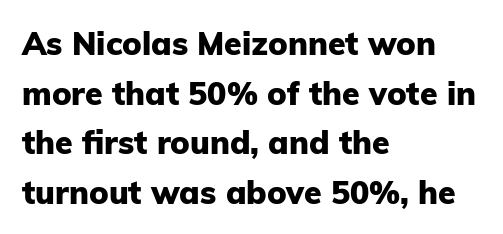
The image shows 32 px heavy sans-serif type, upright; set left-aligned, normal line spacing (1.55x), normal letter spacing, not underlined; low stroke contrast and a medium x-height.
